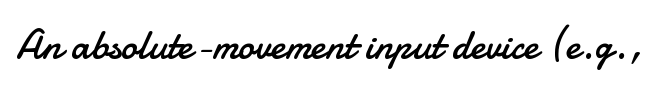
Nobody drew a line under any word here. Proportional: the letters do not fall into vertical columns. The line texture is even and compact thanks to regular tracking. A typesetter would label this face a sans.
